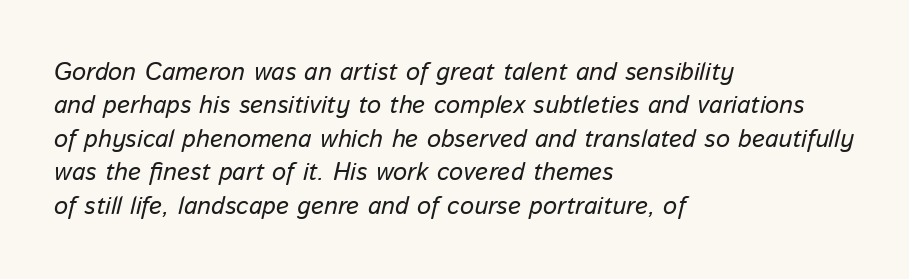
Q: Is the text italic (slanted)? A: Yes, it leans right by about 13 degrees.
Q: Is the text underlined? A: No.
Q: How is the paragraph aligned? A: Left-aligned.
Q: Is the spacing between letters normal or unusually wide? A: Normal.
Q: Is the spacing between lines tight, normal or loose? A: Normal.
